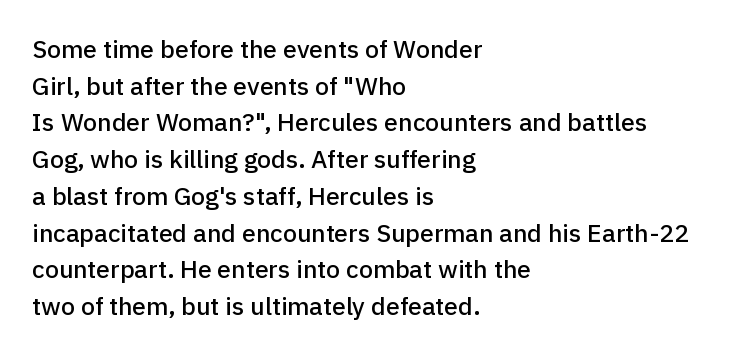
The image shows 25 px text type, upright; set left-aligned, normal line spacing (1.47x), normal letter spacing, not underlined.
